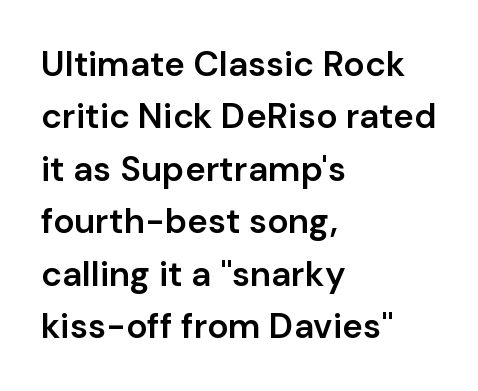
The image shows 35 px semibold sans-serif type, upright; set left-aligned, normal line spacing (1.5x), normal letter spacing, not underlined; low stroke contrast and a medium x-height.
